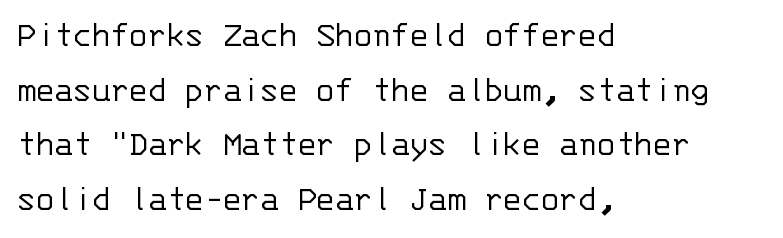
{"serif": "no", "italic": "no", "bold": "no", "weight": "light", "width": "normal", "stroke_contrast": "low", "x_height": "large", "monospaced": "yes", "underline": "no", "align": "left", "line_spacing": "normal", "line_spacing_ratio": 1.44, "letter_spacing": "normal", "letter_spacing_em": 0.0, "glyph_px": 38}
